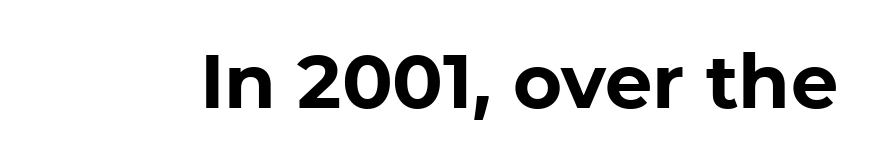
Ascenders rise straight up at ninety degrees. Has an underline been added? It has not. Is this a fixed-width face? No — the glyphs have proportional, varying widths. No extra tracking has been applied to these lines. Font category for this specimen: sans-serif.
